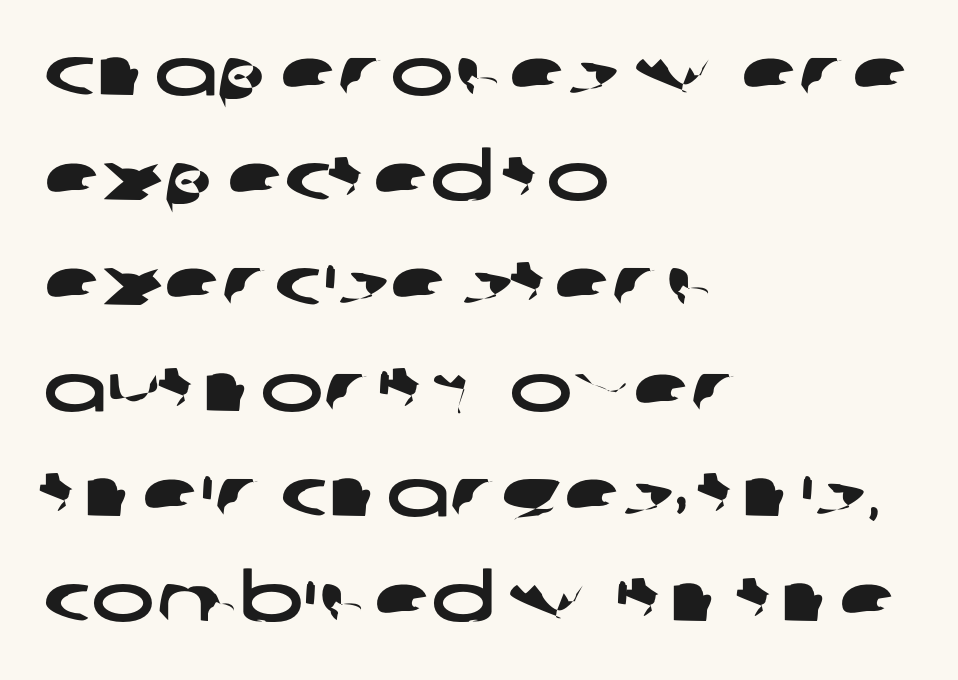
Q: Is the typeface a serif or a sans-serif typeface? A: Sans-serif.
Q: Is the text underlined? A: No.
Q: How is the paragraph aligned? A: Left-aligned.
Q: Is the spacing between letters normal or unusually wide? A: Normal.
Q: Is the spacing between lines tight, normal or loose? A: Normal.
Q: Width (condensed, normal, or wide)? A: Wide.
Q: Stroke contrast? A: Low.
Q: x-height? A: Large.
Q: Monospaced? A: No.
